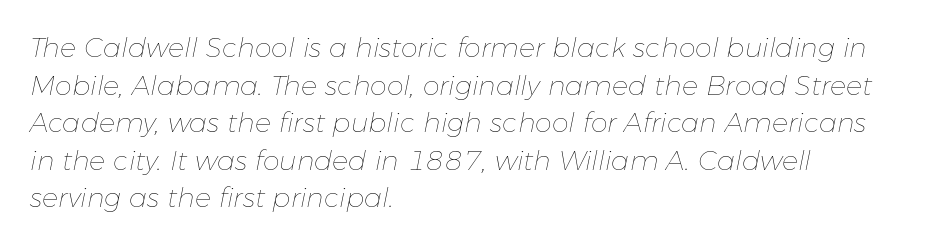
The image shows 27 px text type, italic (leaning right); set left-aligned, normal line spacing (1.39x), normal letter spacing, not underlined.
